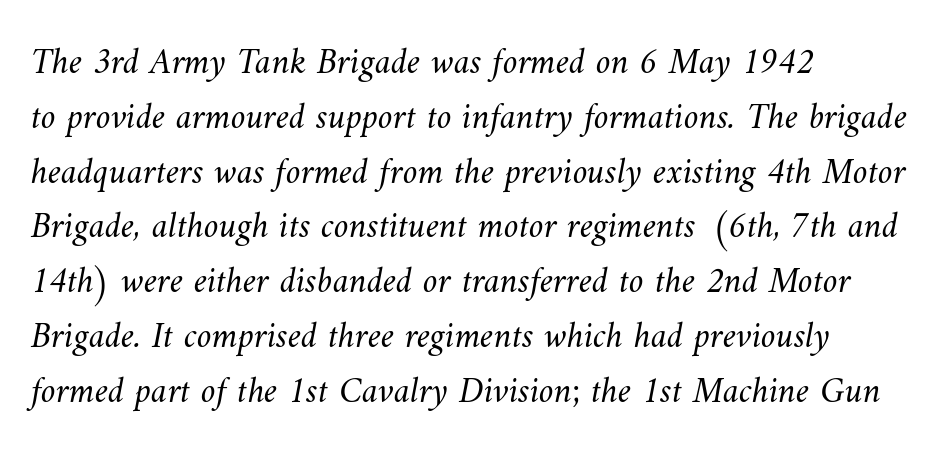
What stands out about the letter spacing? Nothing — it is the standard amount. Horizontal alignment here is leftward, the default for most running prose. Regarding leading, the lines here are spaced in the standard way. Looks like regular typesetting: each glyph gets only the width it needs. Check under the words: just untouched page.
